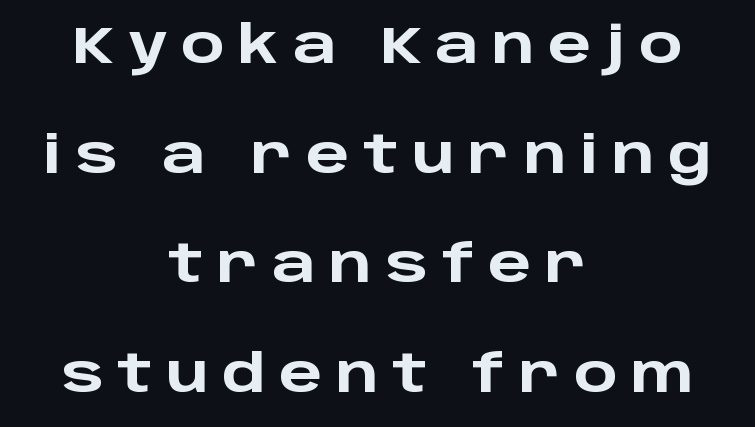
Descenders are the only things crossing below the line. The rag falls on both sides of this text block equally. Here the designer chose a conventional face with non-uniform glyph widths. Vertically, the passage feels expansive, rows floating well apart. Does the weight exceed regular? Yes, all the way to bold.
